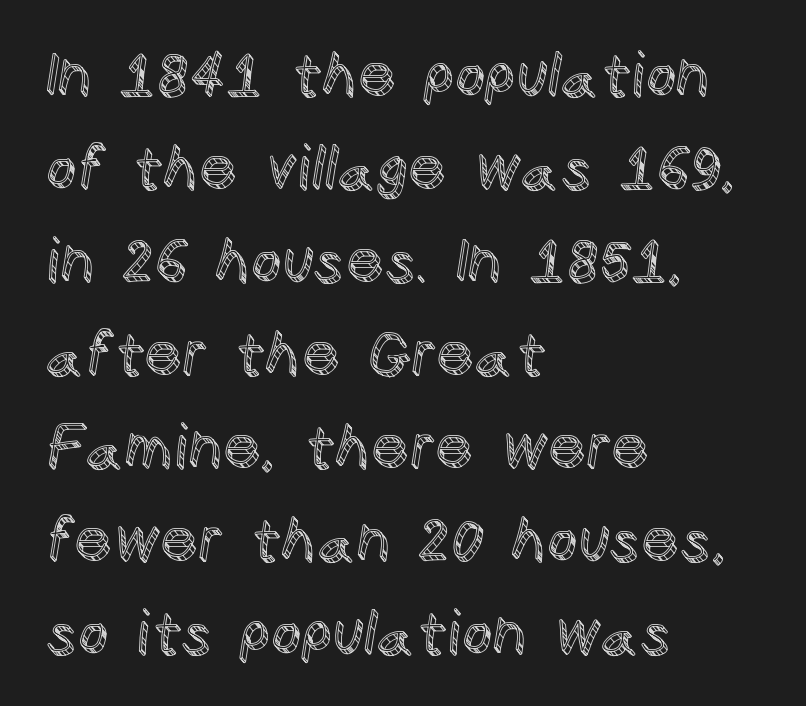
Q: Is the text italic (slanted)? A: Yes.
Q: Is the text underlined? A: No.
Q: How is the paragraph aligned? A: Left-aligned.
Q: Is the spacing between letters normal or unusually wide? A: Normal.
Q: Is the spacing between lines tight, normal or loose? A: Normal.
Q: Width (condensed, normal, or wide)? A: Normal.
Q: x-height? A: Large.
Q: Monospaced? A: No.
